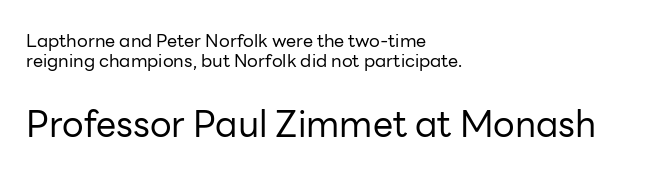
{"serif": "no", "italic": "no", "bold": "no", "weight": "regular", "width": "normal", "stroke_contrast": "low", "x_height": "medium", "monospaced": "no", "underline": "no", "align": "left", "line_spacing": "tight", "line_spacing_ratio": 1.12, "letter_spacing": "normal", "letter_spacing_em": 0.0, "larger_block": "second", "size_ratio": 2.0, "glyph_px": 36}
